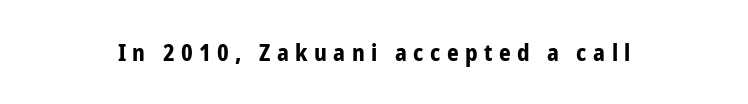
The image shows 23 px bold type, upright; set unusually wide letter spacing (+0.28 em), not underlined.
